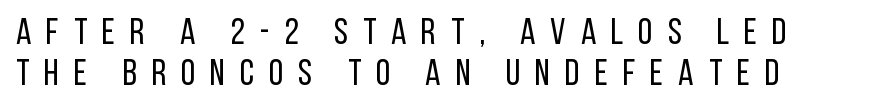
The image shows 37 px regular-weight, condensed sans-serif type, upright; set left-aligned, tight line spacing (1.1x), unusually wide letter spacing (+0.4 em), not underlined; low stroke contrast and a large x-height.
